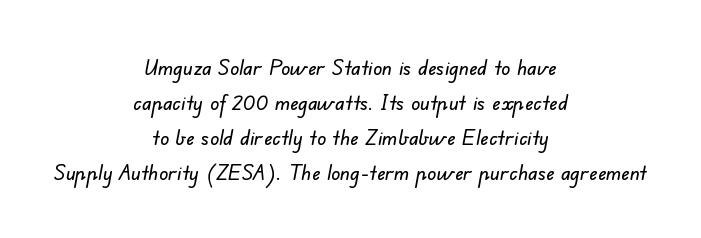
The image shows 22 px text type; set centered, normal line spacing (1.59x), normal letter spacing, not underlined.
